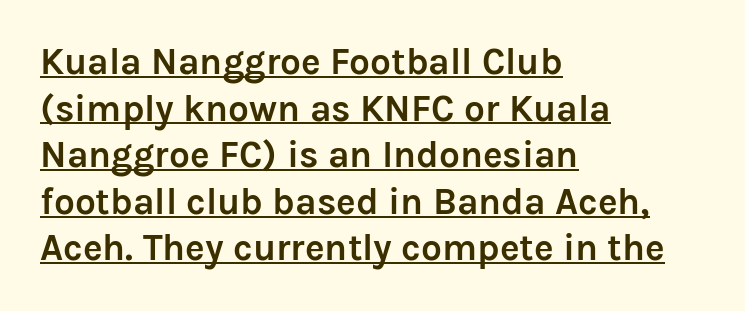
{"serif": "no", "italic": "no", "bold": "yes", "weight": "semibold", "width": "normal", "stroke_contrast": "low", "x_height": "medium", "monospaced": "no", "underline": "yes", "align": "left", "line_spacing": "normal", "line_spacing_ratio": 1.26, "letter_spacing": "normal", "letter_spacing_em": 0.0, "glyph_px": 37}
